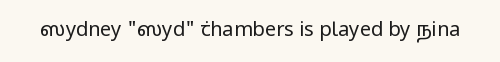
Posture: upright roman. Short note: letters normally spaced. The weight would be labelled regular, book, light, or lighter still. Lines of text with bare space underneath.
